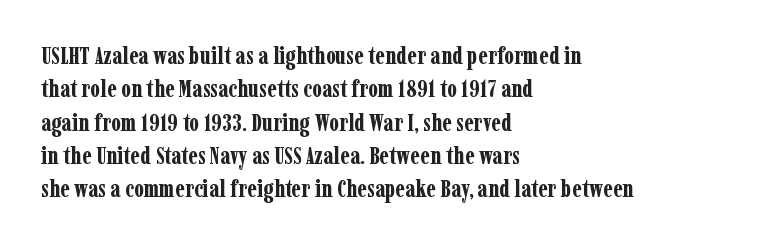
{"italic": "no", "bold": "yes", "underline": "no", "align": "left", "line_spacing": "normal", "line_spacing_ratio": 1.39, "letter_spacing": "normal", "letter_spacing_em": 0.0, "glyph_px": 24}
